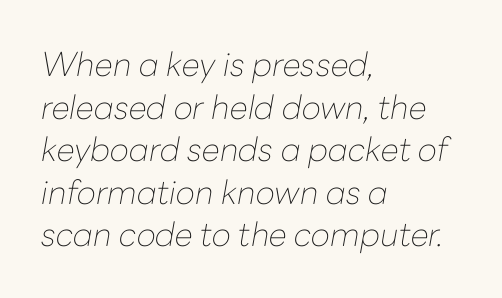
Q: Is the text bold? A: No.
Q: Is the text italic (slanted)? A: Yes, it leans right by about 10 degrees.
Q: Is the text underlined? A: No.
Q: How is the paragraph aligned? A: Left-aligned.
Q: Is the spacing between letters normal or unusually wide? A: Normal.
Q: Is the spacing between lines tight, normal or loose? A: Normal.
Q: Width (condensed, normal, or wide)? A: Normal.
Q: Stroke contrast? A: Low.
Q: x-height? A: Medium.
Q: Monospaced? A: No.
